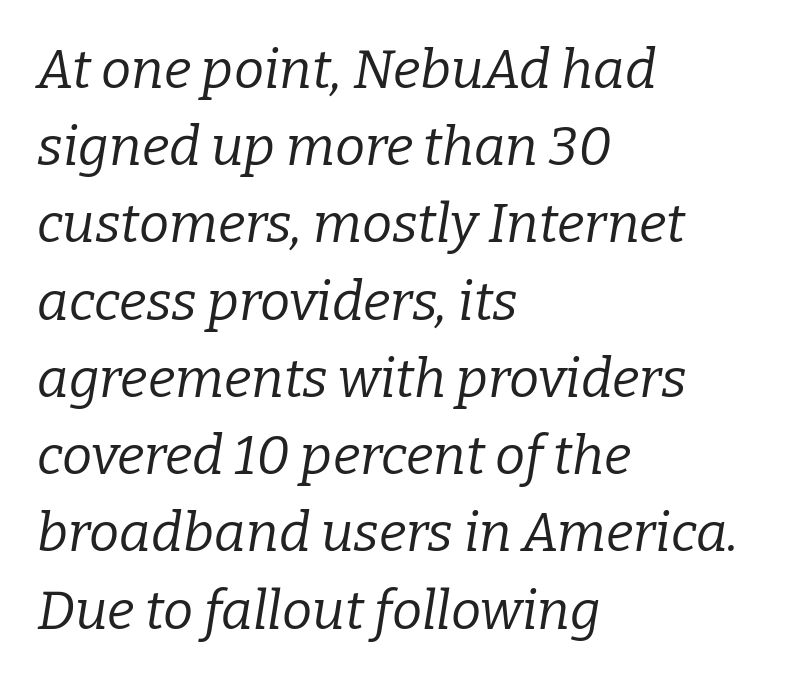
{"serif": "yes", "italic": "yes", "lean": "right", "slant_degrees": 9, "bold": "no", "weight": "regular", "width": "normal", "stroke_contrast": "low", "x_height": "medium", "monospaced": "no", "underline": "no", "align": "left", "line_spacing": "normal", "line_spacing_ratio": 1.43, "letter_spacing": "normal", "letter_spacing_em": 0.0, "glyph_px": 54}
